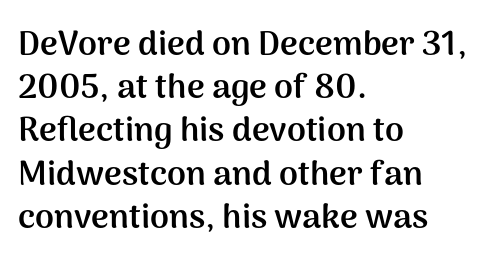
Heavy, bold letterforms. Each line starts at the same left margin while the right side varies. Leading matches the norm, producing a regular column. The passage shown is typeset with a sans-serif family. Notice how the stems are strictly vertical — no italics here. Spacing verdict: proportional, widths tailored to each character.
